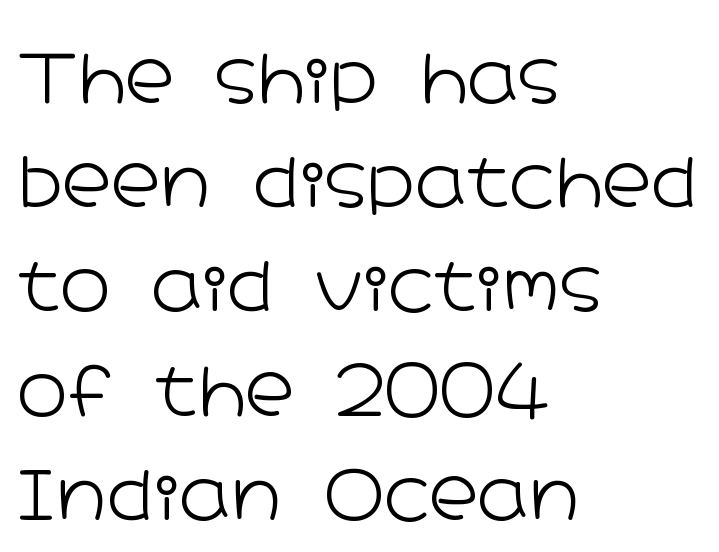
The image shows 69 px light, wide sans-serif type, upright; set left-aligned, normal line spacing (1.51x), normal letter spacing, not underlined; low stroke contrast and a medium x-height.
